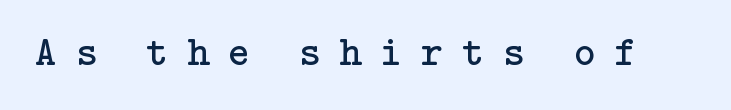
Q: Is the text bold? A: No.
Q: Is the text italic (slanted)? A: No, it is upright.
Q: Is the typeface a serif or a sans-serif typeface? A: Serif.
Q: Is the text underlined? A: No.
Q: Is the spacing between letters normal or unusually wide? A: Unusually wide.
Q: Width (condensed, normal, or wide)? A: Normal.
Q: Stroke contrast? A: Low.
Q: x-height? A: Medium.
